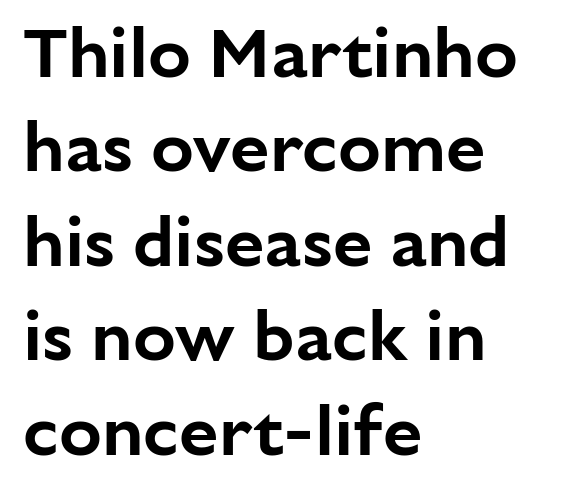
{"serif": "no", "italic": "no", "width": "normal", "stroke_contrast": "low", "x_height": "medium", "monospaced": "no", "underline": "no", "align": "left", "line_spacing": "normal", "line_spacing_ratio": 1.33, "letter_spacing": "normal", "letter_spacing_em": 0.0, "glyph_px": 71}
